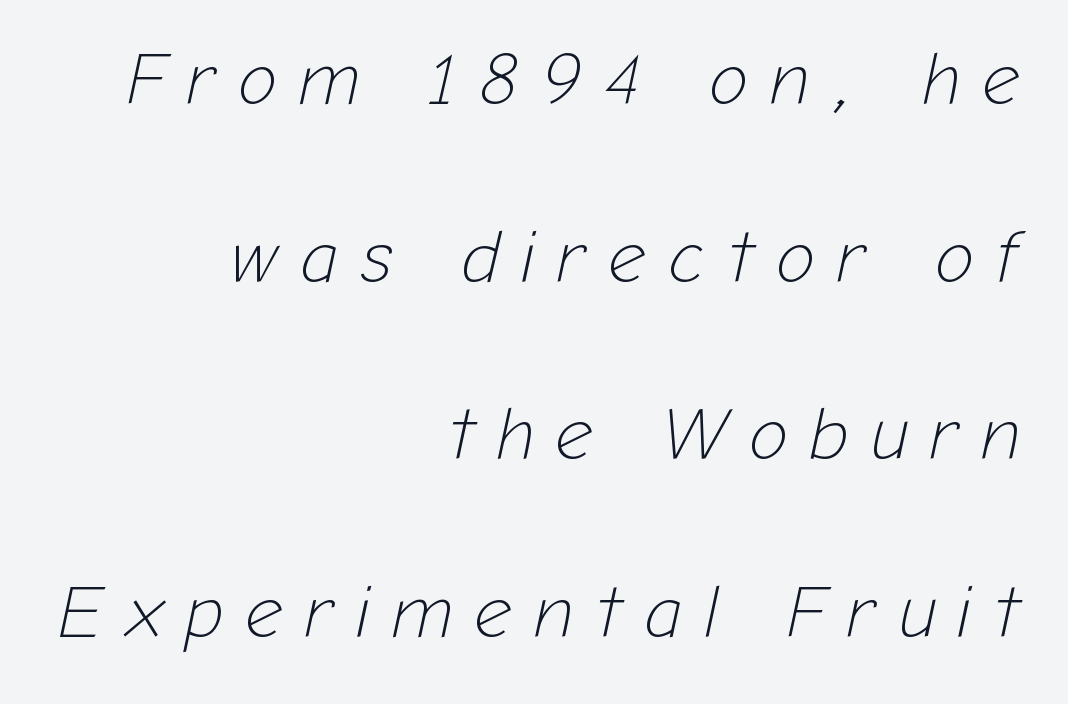
The typography opts for an oblique posture over an upright one. Spacing verdict: proportional, widths tailored to each character. One-word summary of the alignment: right. Baseline-to-baseline distance is far greater than the letter height. How are the letters spaced? Widely, with obvious added tracking. Vertical stems look standard width or narrower in stroke.
